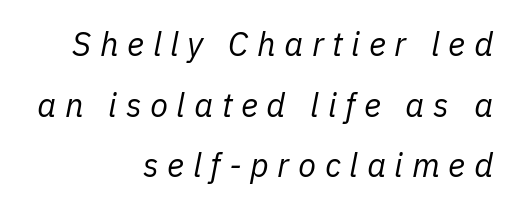
{"italic": "yes", "lean": "right", "slant_degrees": 11, "bold": "no", "weight": "regular", "width": "normal", "stroke_contrast": "low", "x_height": "medium", "monospaced": "no", "underline": "no", "align": "right", "line_spacing_ratio": 1.84, "letter_spacing": "wide", "letter_spacing_em": 0.26, "glyph_px": 33}
